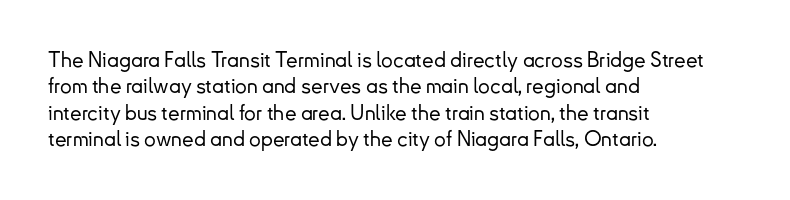
{"italic": "no", "underline": "no", "align": "left", "line_spacing": "normal", "line_spacing_ratio": 1.26, "letter_spacing": "normal", "letter_spacing_em": 0.0, "glyph_px": 21}
